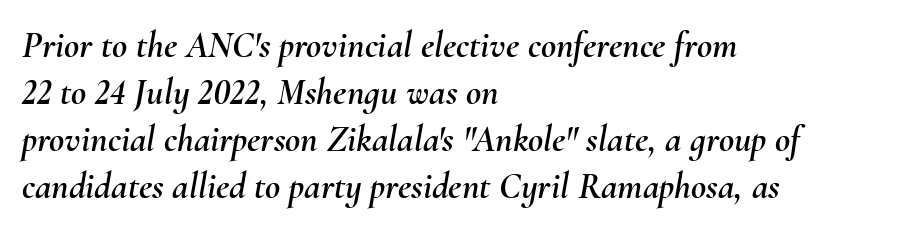
Which margin do the lines hug? The left one — the right edge is uneven. The passage shown leans; its letterforms are oblique. You could not count columns in this text — the font is proportionally spaced. The gaps between neighbouring characters are ordinary and unremarkable. Successive baselines arrive at the customary interval.
